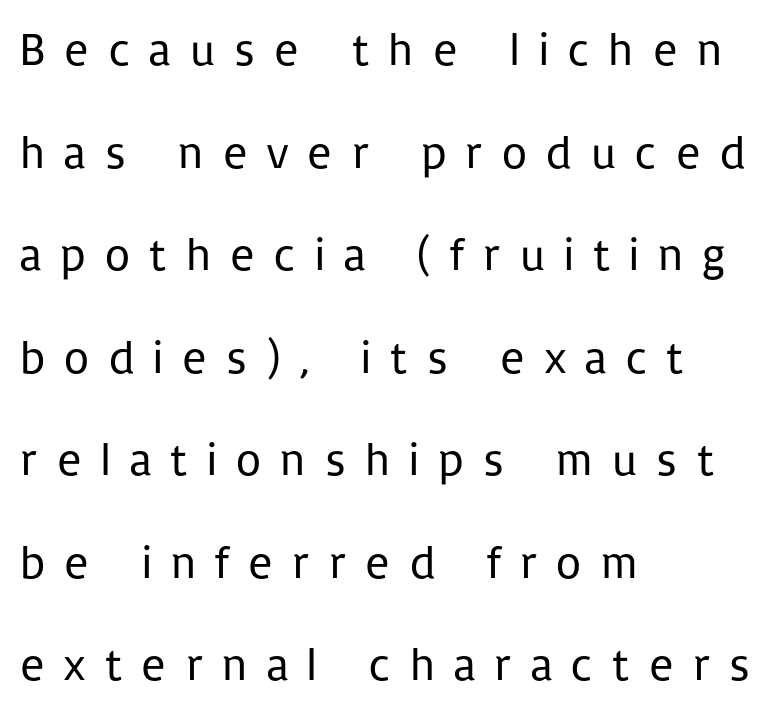
The baseline area is clear. The typesetter chose a ragged-right arrangement here. The typeface chosen for these lines omits serifs. Varying glyph widths throughout — classic text-font behaviour. Glyph-to-glyph distance is far greater than everyday printed text. Quick note: interline space is abundant.
